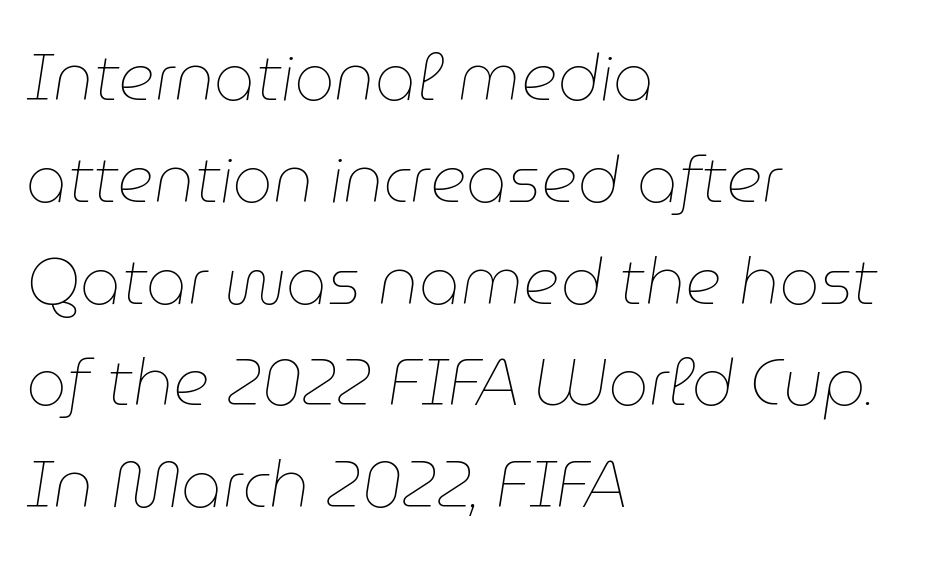
Glyph-to-glyph distance matches everyday printed text. Reading down the column, the eye jumps a familiar distance to each next line. In terms of posture, this sample is oblique. A typesetter would call this proportional, since set widths differ per character. Plain, unruled lines of type.
